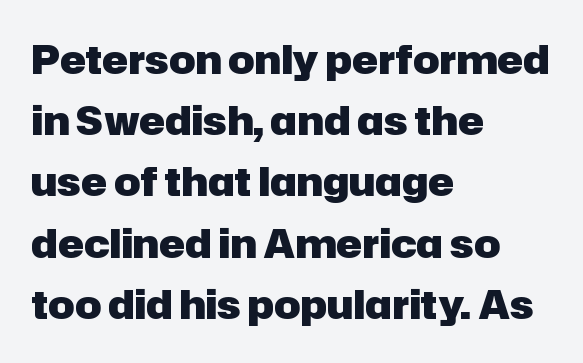
Q: Is the text bold? A: Yes.
Q: Is the text italic (slanted)? A: No, it is upright.
Q: Is the typeface a serif or a sans-serif typeface? A: Sans-serif.
Q: Is the text underlined? A: No.
Q: How is the paragraph aligned? A: Left-aligned.
Q: Is the spacing between letters normal or unusually wide? A: Normal.
Q: Is the spacing between lines tight, normal or loose? A: Normal.
Q: Width (condensed, normal, or wide)? A: Normal.
Q: Stroke contrast? A: Low.
Q: x-height? A: Medium.
Q: Monospaced? A: No.
